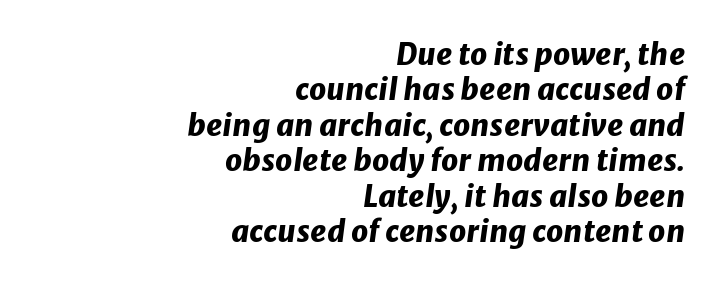
The image shows 30 px heavy type, italic (leaning right); set right-aligned, line spacing 1.18x, normal letter spacing, not underlined; low stroke contrast and a medium x-height.
